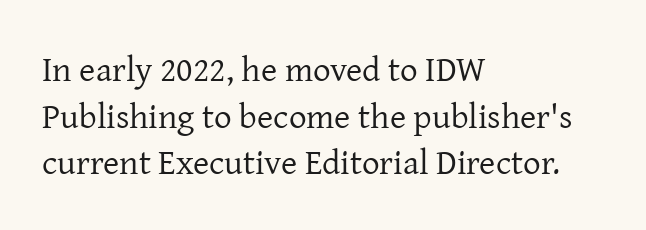
Q: Is the text bold? A: No.
Q: Is the text italic (slanted)? A: No, it is upright.
Q: Is the typeface a serif or a sans-serif typeface? A: Serif.
Q: Is the text underlined? A: No.
Q: How is the paragraph aligned? A: Left-aligned.
Q: Is the spacing between letters normal or unusually wide? A: Normal.
Q: Is the spacing between lines tight, normal or loose? A: Normal.
Q: Width (condensed, normal, or wide)? A: Normal.
Q: Stroke contrast? A: Low.
Q: x-height? A: Medium.
Q: Monospaced? A: No.
